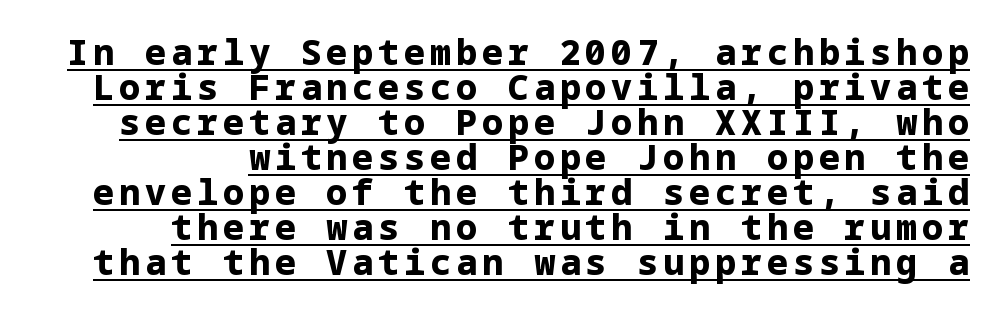
The image shows 35 px bold sans-serif type, upright; set right-aligned, tight line spacing (1.0x), underlined; low stroke contrast and a medium x-height.
